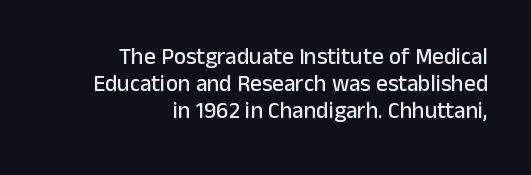
A flush-right, rag-left setting is used for this passage. Here the glyphs are tracked normally, forming tight word shapes. These lines were composed using upright roman letters. Unmarked baselines from the first word to the last.
